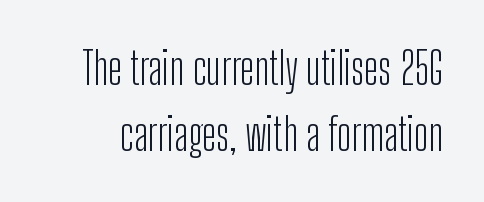
The image shows 44 px light, condensed sans-serif type, upright; set normal line spacing (1.49x), normal letter spacing, not underlined; low stroke contrast and a medium x-height.
